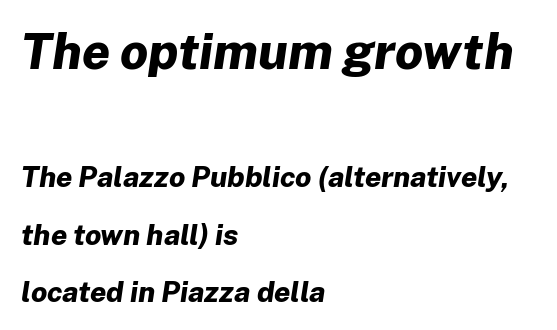
{"italic": "yes", "lean": "right", "slant_degrees": 8, "bold": "yes", "weight": "bold", "width": "normal", "stroke_contrast": "low", "x_height": "medium", "monospaced": "no", "underline": "no", "align": "left", "line_spacing": "loose", "line_spacing_ratio": 1.97, "letter_spacing": "normal", "letter_spacing_em": 0.0, "larger_block": "first", "size_ratio": 1.72, "glyph_px": 50}
